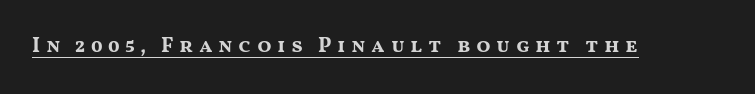
The image shows 21 px bold type, upright; set unusually wide letter spacing (+0.26 em), underlined.
